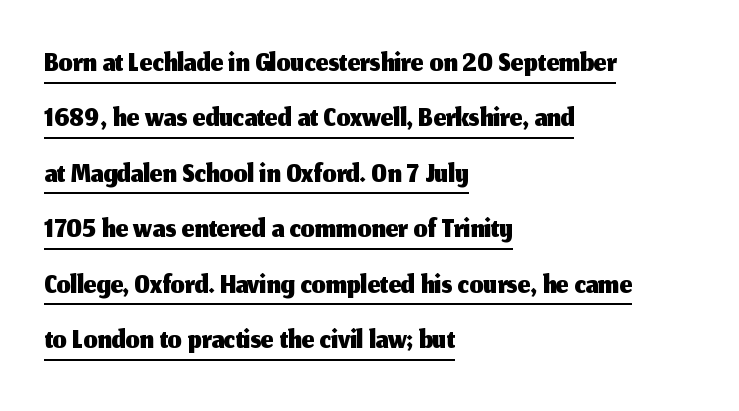
These lines are rendered in a variable-pitch font. Nobody touched the tracking dial on this one. Is there any slant? The stems are plumb. This rendering employs a face without finishing strokes, i.e., a sans-serif.
